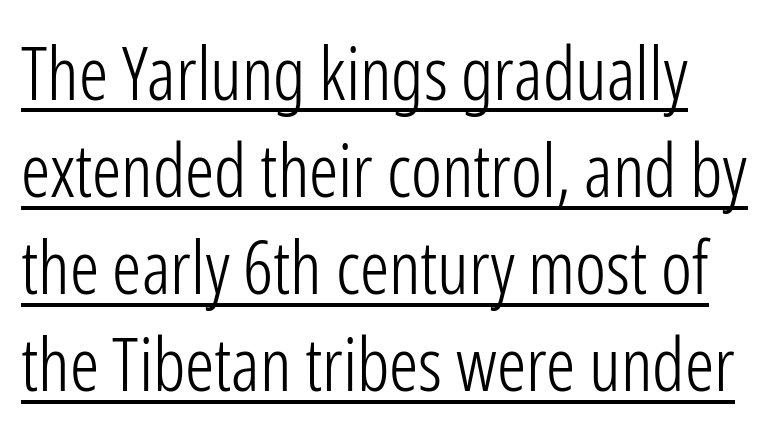
Q: Is the text bold? A: No.
Q: Is the text italic (slanted)? A: No, it is upright.
Q: Is the typeface a serif or a sans-serif typeface? A: Sans-serif.
Q: Is the text underlined? A: Yes.
Q: Is the spacing between letters normal or unusually wide? A: Normal.
Q: Is the spacing between lines tight, normal or loose? A: Normal.
Q: Width (condensed, normal, or wide)? A: Condensed.
Q: Stroke contrast? A: Low.
Q: x-height? A: Medium.
Q: Monospaced? A: No.
